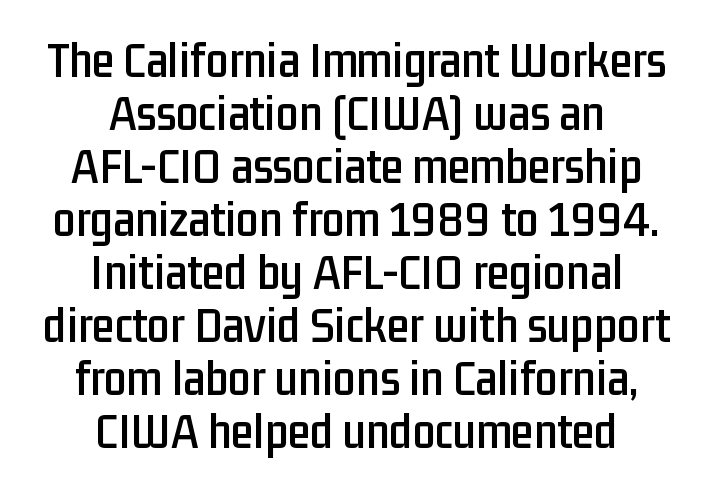
The image shows 51 px condensed sans-serif type, upright; set centered, tight line spacing (1.04x), normal letter spacing, not underlined; low stroke contrast and a medium x-height.
